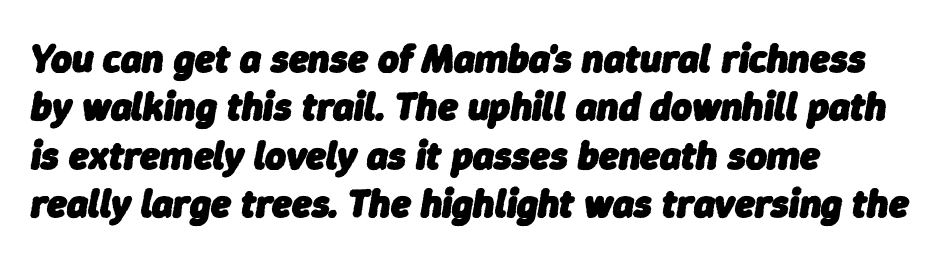
Visually the block forms a straight wall on the left and a jagged coastline on the right. The letters are slanted; this is an italic face. The area under the type is left untouched. What weight is shown? A full bold with thick strokes.
